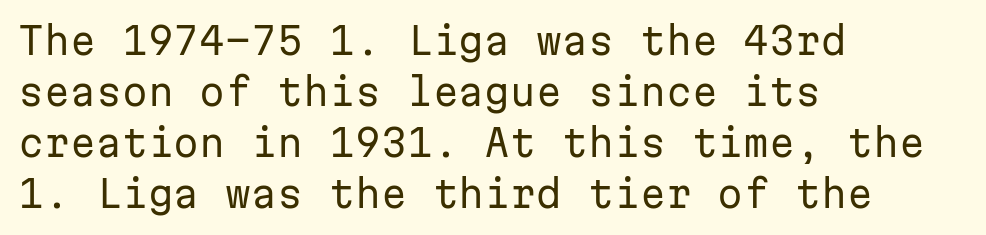
The image shows 37 px regular-weight sans-serif type, upright, monospaced; set left-aligned, normal line spacing (1.38x), normal letter spacing, not underlined; low stroke contrast and a medium x-height.
